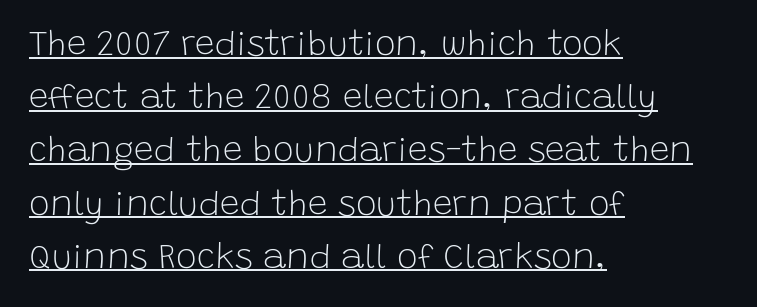
Q: Is the text bold? A: No.
Q: Is the text italic (slanted)? A: No, it is upright.
Q: Is the typeface a serif or a sans-serif typeface? A: Sans-serif.
Q: Is the text underlined? A: Yes.
Q: How is the paragraph aligned? A: Left-aligned.
Q: Is the spacing between letters normal or unusually wide? A: Normal.
Q: Is the spacing between lines tight, normal or loose? A: Normal.
Q: Width (condensed, normal, or wide)? A: Normal.
Q: Stroke contrast? A: Low.
Q: x-height? A: Large.
Q: Monospaced? A: No.
